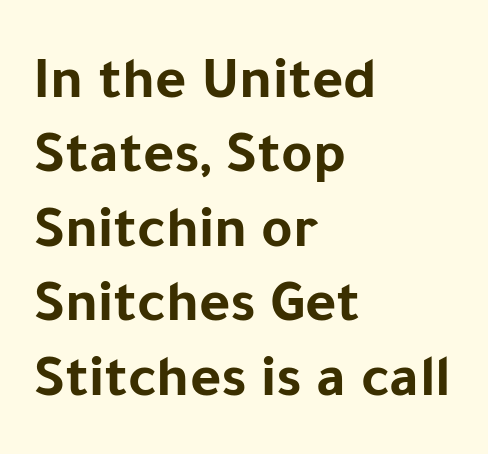
The image shows 60 px bold sans-serif type, upright; set left-aligned, line spacing 1.24x, normal letter spacing, not underlined; low stroke contrast and a medium x-height.
